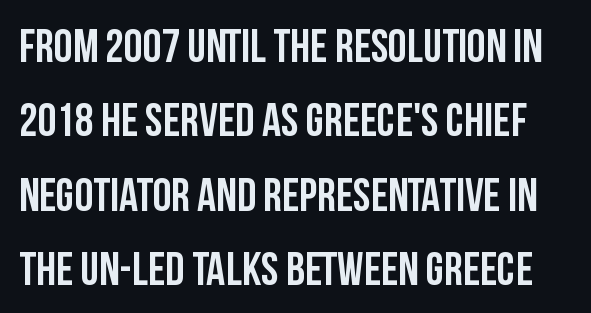
{"serif": "no", "italic": "no", "bold": "yes", "weight": "semibold", "width": "condensed", "stroke_contrast": "low", "x_height": "large", "monospaced": "no", "underline": "no", "line_spacing": "normal", "line_spacing_ratio": 1.58, "letter_spacing": "normal", "letter_spacing_em": 0.0, "glyph_px": 47}
